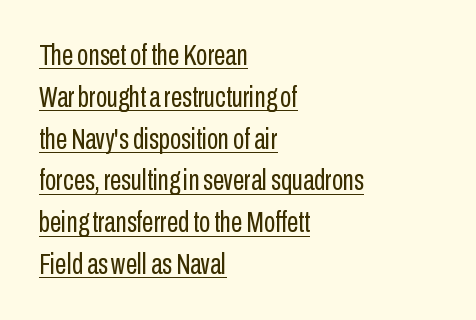
The image shows 29 px regular-weight, condensed sans-serif type, upright; set left-aligned, normal line spacing (1.44x), normal letter spacing, underlined; low stroke contrast and a medium x-height.
